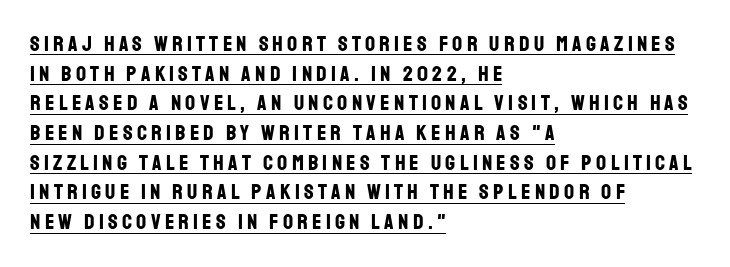
{"italic": "no", "bold": "yes", "underline": "yes", "align": "left", "line_spacing": "normal", "line_spacing_ratio": 1.35, "letter_spacing": "wide", "letter_spacing_em": 0.2, "glyph_px": 22}
